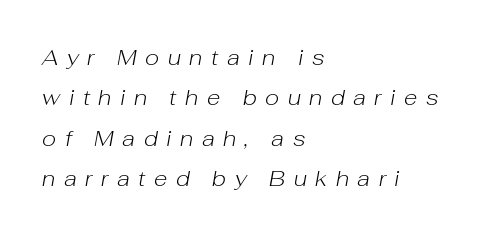
Q: Is the text bold? A: No.
Q: Is the text italic (slanted)? A: Yes, it leans right by about 10 degrees.
Q: Is the text underlined? A: No.
Q: How is the paragraph aligned? A: Left-aligned.
Q: Is the spacing between letters normal or unusually wide? A: Unusually wide.
